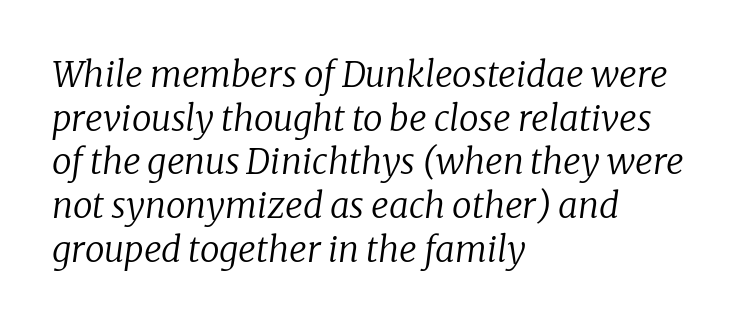
Q: Is the text bold? A: No.
Q: Is the text italic (slanted)? A: Yes, it leans right by about 8 degrees.
Q: Is the typeface a serif or a sans-serif typeface? A: Serif.
Q: Is the text underlined? A: No.
Q: How is the paragraph aligned? A: Left-aligned.
Q: Is the spacing between letters normal or unusually wide? A: Normal.
Q: Is the spacing between lines tight, normal or loose? A: Normal.
Q: Width (condensed, normal, or wide)? A: Normal.
Q: Stroke contrast? A: Low.
Q: x-height? A: Medium.
Q: Monospaced? A: No.
